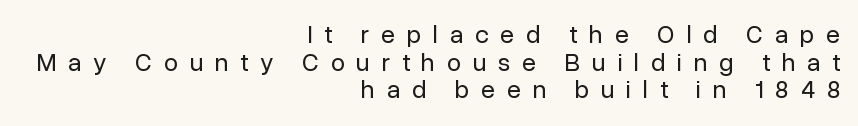
The image shows 25 px text type, upright; set right-aligned, tight line spacing (1.11x), unusually wide letter spacing (+0.48 em), not underlined.
